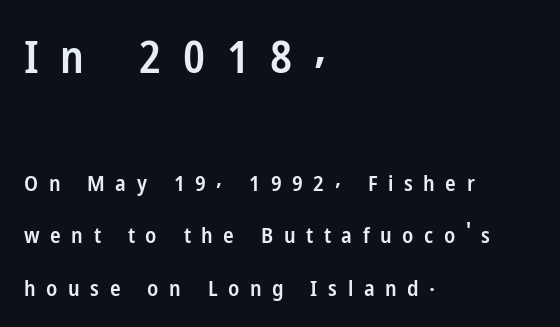
Q: Is the text bold? A: Semi-bold.
Q: Is the text italic (slanted)? A: No, it is upright.
Q: Is the typeface a serif or a sans-serif typeface? A: Sans-serif.
Q: Is the text underlined? A: No.
Q: How is the paragraph aligned? A: Left-aligned.
Q: Is the spacing between letters normal or unusually wide? A: Unusually wide.
Q: Is the spacing between lines tight, normal or loose? A: Loose.
Q: Which block of text is set in a larger size, the first (top) or the second (bottom)? A: The first (top) one.
Q: Width (condensed, normal, or wide)? A: Condensed.
Q: Stroke contrast? A: Low.
Q: x-height? A: Medium.
Q: Monospaced? A: No.
